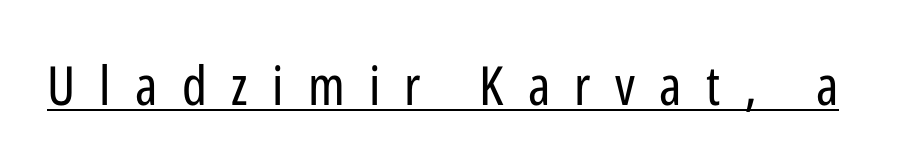
{"serif": "no", "italic": "no", "bold": "no", "weight": "regular", "width": "condensed", "stroke_contrast": "low", "x_height": "medium", "monospaced": "no", "underline": "yes", "letter_spacing": "wide", "letter_spacing_em": 0.45, "glyph_px": 54}
